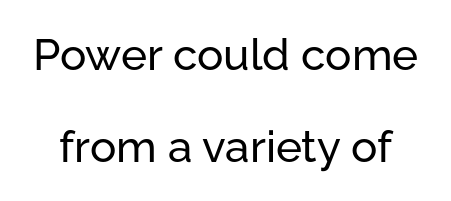
Q: Is the text italic (slanted)? A: No, it is upright.
Q: Is the typeface a serif or a sans-serif typeface? A: Sans-serif.
Q: Is the text underlined? A: No.
Q: Is the spacing between letters normal or unusually wide? A: Normal.
Q: Is the spacing between lines tight, normal or loose? A: Loose.
Q: Width (condensed, normal, or wide)? A: Normal.
Q: Stroke contrast? A: Low.
Q: x-height? A: Medium.
Q: Monospaced? A: No.
